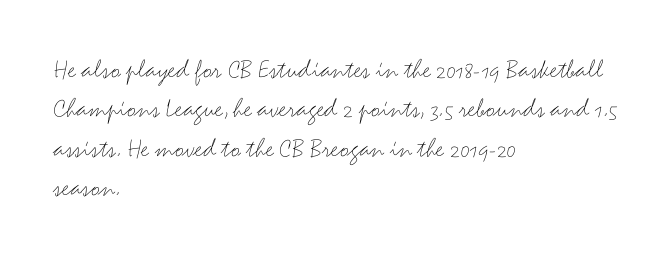
Q: Is the text bold? A: No.
Q: Is the text italic (slanted)? A: Yes.
Q: Is the typeface a serif or a sans-serif typeface? A: Sans-serif.
Q: Is the text underlined? A: No.
Q: How is the paragraph aligned? A: Left-aligned.
Q: Is the spacing between letters normal or unusually wide? A: Normal.
Q: Is the spacing between lines tight, normal or loose? A: Normal.
Q: Width (condensed, normal, or wide)? A: Wide.
Q: Stroke contrast? A: Medium.
Q: x-height? A: Small.
Q: Monospaced? A: No.
